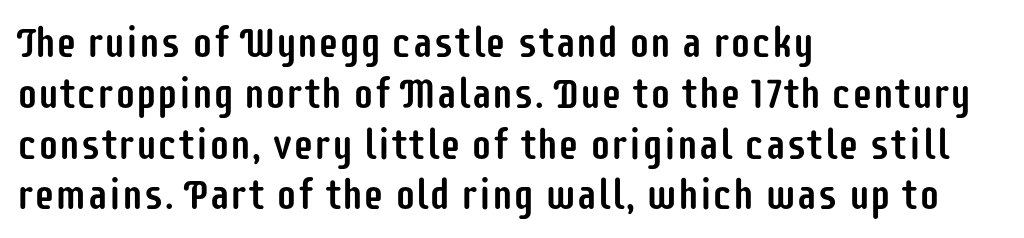
Q: Is the text italic (slanted)? A: No, it is upright.
Q: Is the typeface a serif or a sans-serif typeface? A: Sans-serif.
Q: Is the text underlined? A: No.
Q: How is the paragraph aligned? A: Left-aligned.
Q: Is the spacing between letters normal or unusually wide? A: Normal.
Q: Width (condensed, normal, or wide)? A: Condensed.
Q: Stroke contrast? A: Low.
Q: x-height? A: Large.
Q: Monospaced? A: No.
